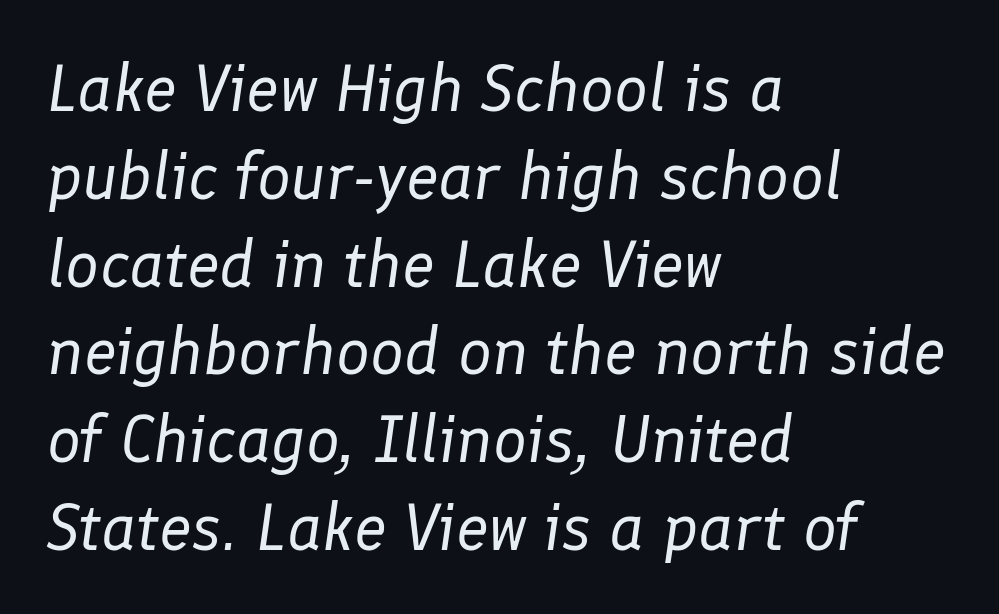
The image shows 67 px regular-weight type, italic (leaning right); set left-aligned, normal line spacing (1.31x), normal letter spacing, not underlined; low stroke contrast and a medium x-height.
